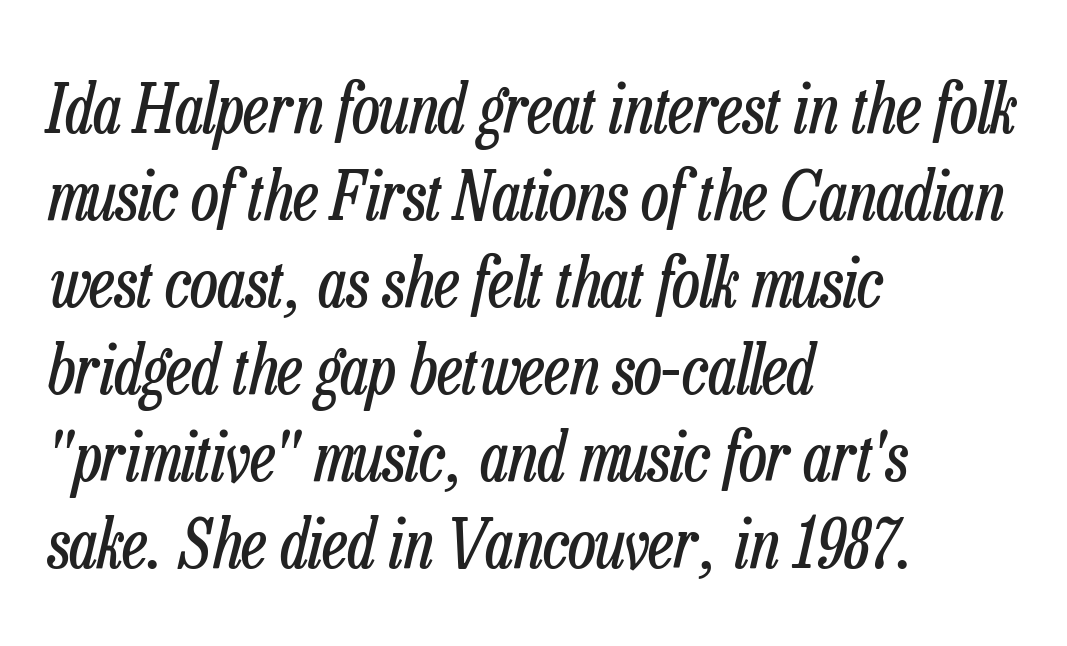
Q: Is the text bold? A: No.
Q: Is the text italic (slanted)? A: Yes, it leans right by about 13 degrees.
Q: Is the text underlined? A: No.
Q: How is the paragraph aligned? A: Left-aligned.
Q: Is the spacing between letters normal or unusually wide? A: Normal.
Q: Is the spacing between lines tight, normal or loose? A: Normal.
Q: Width (condensed, normal, or wide)? A: Condensed.
Q: Stroke contrast? A: Low.
Q: x-height? A: Medium.
Q: Monospaced? A: No.
